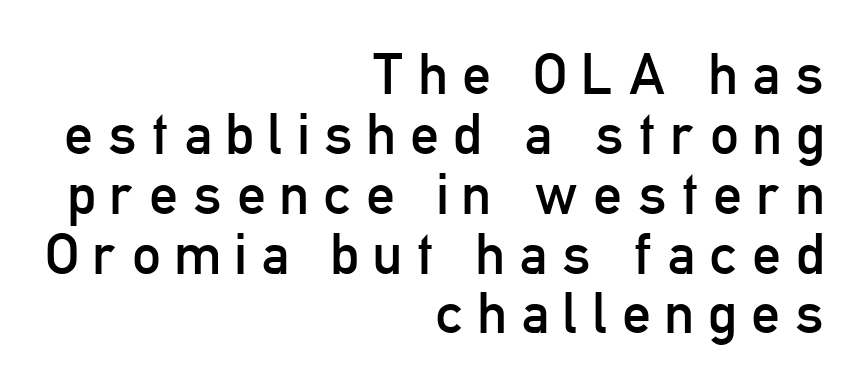
{"serif": "no", "italic": "no", "bold": "no", "weight": "regular", "width": "condensed", "stroke_contrast": "low", "x_height": "medium", "monospaced": "no", "underline": "no", "align": "right", "line_spacing": "tight", "line_spacing_ratio": 1.05, "letter_spacing": "wide", "letter_spacing_em": 0.25, "glyph_px": 57}
